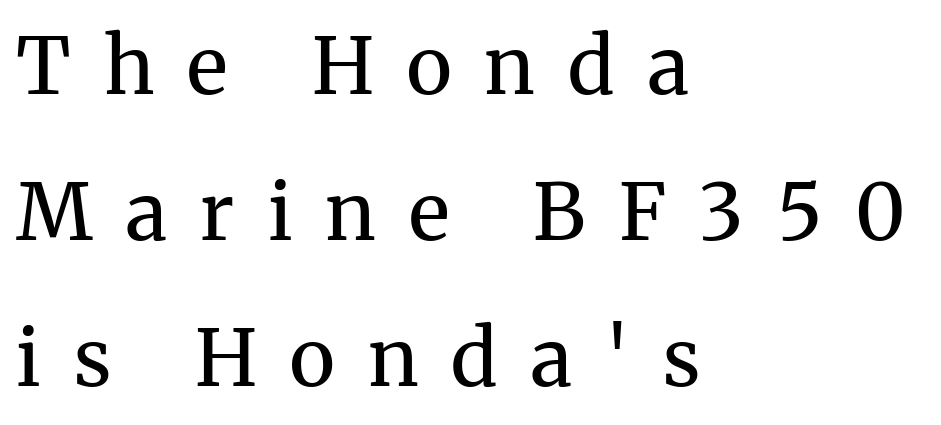
The image shows 79 px regular-weight serif type, upright; set left-aligned, line spacing 1.85x, unusually wide letter spacing (+0.42 em), not underlined; medium stroke contrast and a medium x-height.
